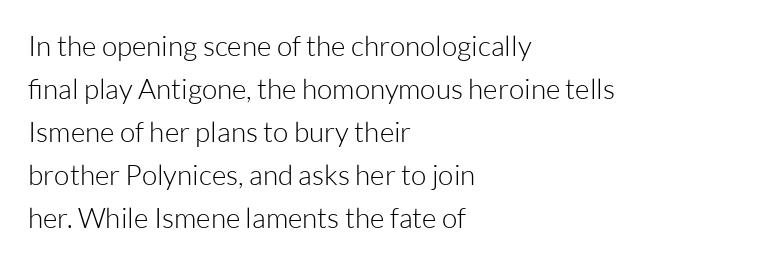
Q: Is the text bold? A: No.
Q: Is the text italic (slanted)? A: No, it is upright.
Q: Is the typeface a serif or a sans-serif typeface? A: Sans-serif.
Q: Is the text underlined? A: No.
Q: How is the paragraph aligned? A: Left-aligned.
Q: Is the spacing between letters normal or unusually wide? A: Normal.
Q: Is the spacing between lines tight, normal or loose? A: Normal.
Q: Width (condensed, normal, or wide)? A: Normal.
Q: Stroke contrast? A: Low.
Q: x-height? A: Medium.
Q: Monospaced? A: No.
